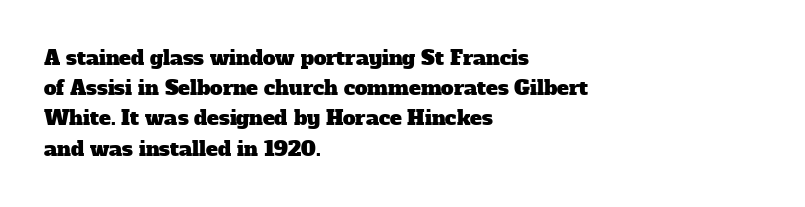
A student would call this left alignment; a typographer would say flush left, rag right. Evenly set lines give the paragraph a standard silhouette. Letters rest on an invisible, unmarked baseline. Between one letter and the next there's only the usual sliver of space.
